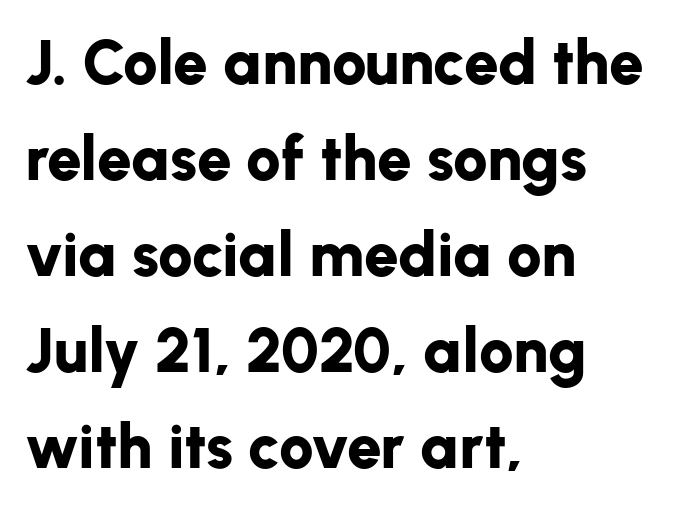
Q: Is the text bold? A: Yes.
Q: Is the text italic (slanted)? A: No, it is upright.
Q: Is the typeface a serif or a sans-serif typeface? A: Sans-serif.
Q: Is the text underlined? A: No.
Q: How is the paragraph aligned? A: Left-aligned.
Q: Is the spacing between letters normal or unusually wide? A: Normal.
Q: Is the spacing between lines tight, normal or loose? A: Normal.
Q: Width (condensed, normal, or wide)? A: Normal.
Q: Stroke contrast? A: Low.
Q: x-height? A: Medium.
Q: Monospaced? A: No.
